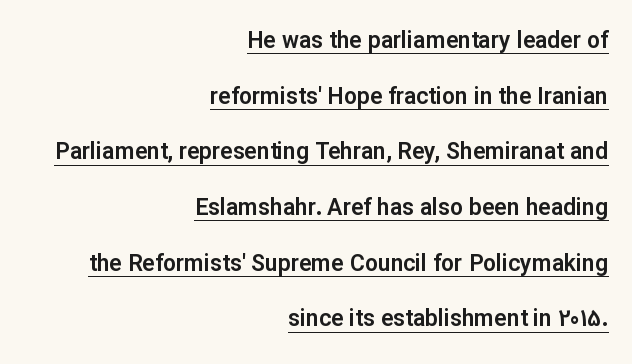
The image shows 23 px text type, upright; set right-aligned, loose line spacing (2.42x), normal letter spacing, underlined.
